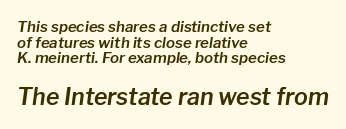
The image shows 23 px text type, italic (leaning right); set left-aligned, tight line spacing (1.04x), normal letter spacing, not underlined; the second (bottom) block is 1.53x larger.
